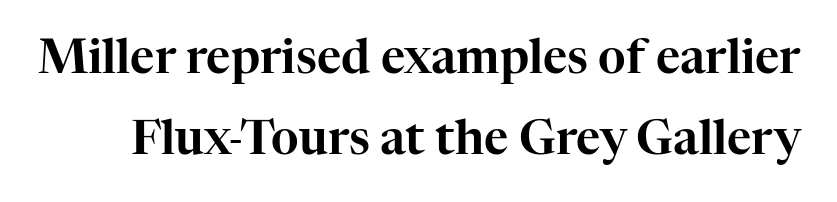
{"serif": "yes", "italic": "no", "width": "normal", "stroke_contrast": "high", "x_height": "medium", "monospaced": "no", "underline": "no", "line_spacing_ratio": 1.73, "letter_spacing": "normal", "letter_spacing_em": 0.0, "glyph_px": 47}
